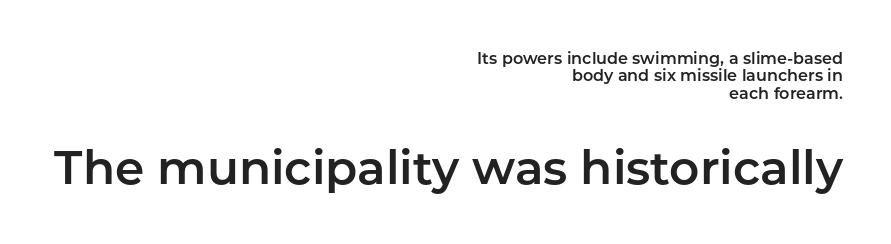
Q: Is the text italic (slanted)? A: No, it is upright.
Q: Is the typeface a serif or a sans-serif typeface? A: Sans-serif.
Q: Is the text underlined? A: No.
Q: How is the paragraph aligned? A: Right-aligned.
Q: Is the spacing between letters normal or unusually wide? A: Normal.
Q: Is the spacing between lines tight, normal or loose? A: Tight.
Q: Which block of text is set in a larger size, the first (top) or the second (bottom)? A: The second (bottom) one.
Q: Width (condensed, normal, or wide)? A: Normal.
Q: Stroke contrast? A: Low.
Q: x-height? A: Medium.
Q: Monospaced? A: No.
